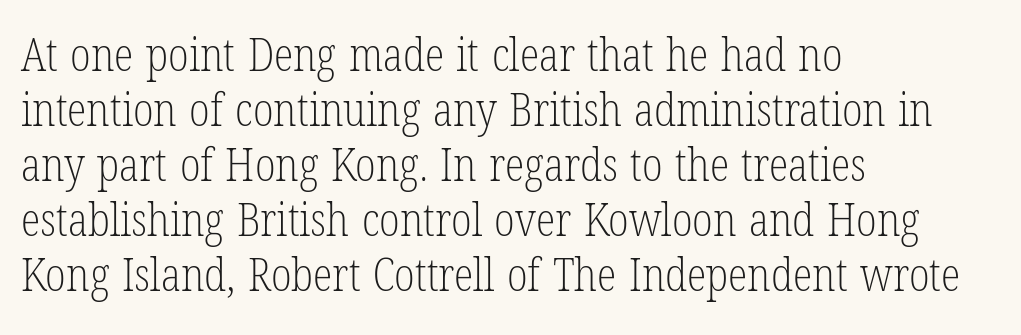
Q: Is the text bold? A: No.
Q: Is the text italic (slanted)? A: No, it is upright.
Q: Is the typeface a serif or a sans-serif typeface? A: Serif.
Q: Is the text underlined? A: No.
Q: How is the paragraph aligned? A: Left-aligned.
Q: Is the spacing between letters normal or unusually wide? A: Normal.
Q: Width (condensed, normal, or wide)? A: Condensed.
Q: Stroke contrast? A: Low.
Q: x-height? A: Medium.
Q: Monospaced? A: No.
